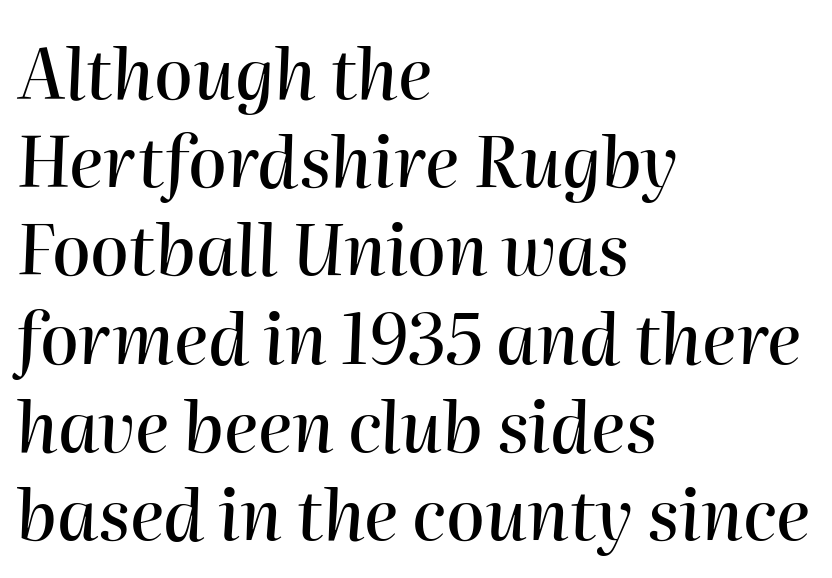
Q: Is the text italic (slanted)? A: Yes, it leans right by about 2 degrees.
Q: Is the text underlined? A: No.
Q: How is the paragraph aligned? A: Left-aligned.
Q: Is the spacing between letters normal or unusually wide? A: Normal.
Q: Is the spacing between lines tight, normal or loose? A: Normal.
Q: Width (condensed, normal, or wide)? A: Normal.
Q: Stroke contrast? A: High.
Q: x-height? A: Medium.
Q: Monospaced? A: No.
